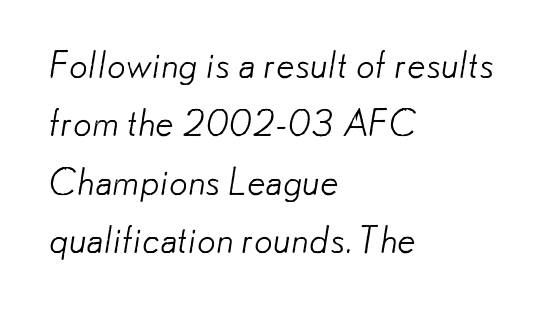
{"serif": "no", "bold": "no", "weight": "light", "width": "normal", "stroke_contrast": "low", "x_height": "small", "monospaced": "no", "underline": "no", "align": "left", "line_spacing": "normal", "line_spacing_ratio": 1.58, "letter_spacing": "normal", "letter_spacing_em": 0.0, "glyph_px": 37}
